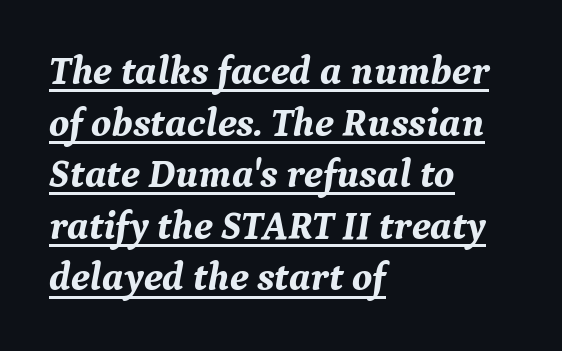
The image shows 40 px bold serif type, italic (leaning right); set left-aligned, normal line spacing (1.29x), normal letter spacing, underlined; medium stroke contrast and a medium x-height.
